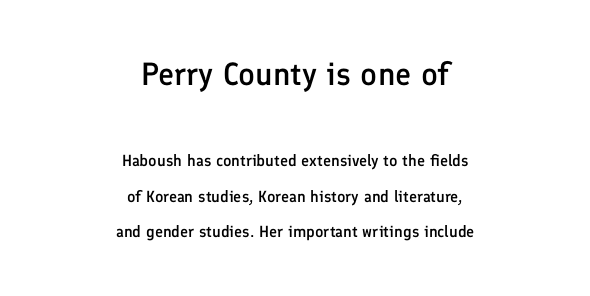
A typesetter would mark this as roman, not italic. A typesetter would label this face a sans. Caption: multi-line text, centered on the measure. There is no visible air inserted between adjacent glyphs. Its strokes are somewhat broadened, the hallmark of semibold type. The rendering uses natural spacing where letterforms have individual widths.
